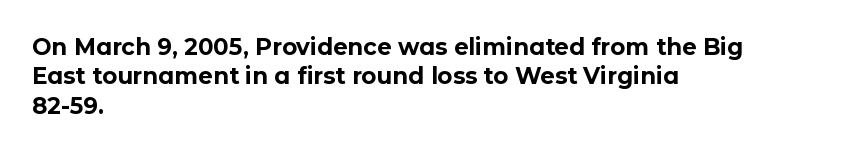
{"italic": "no", "bold": "yes", "underline": "no", "align": "left", "line_spacing": "normal", "line_spacing_ratio": 1.28, "letter_spacing": "normal", "letter_spacing_em": 0.0, "glyph_px": 23}
